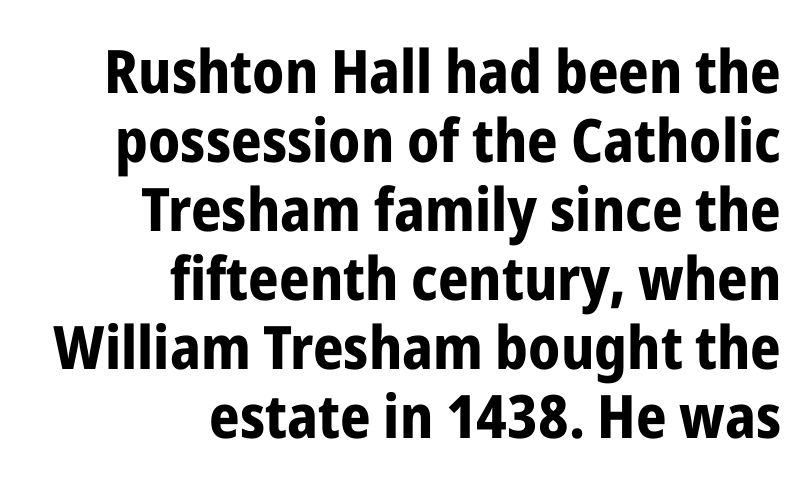
{"serif": "no", "italic": "no", "bold": "yes", "weight": "bold", "width": "condensed", "stroke_contrast": "low", "x_height": "medium", "monospaced": "no", "underline": "no", "align": "right", "line_spacing": "tight", "line_spacing_ratio": 1.15, "letter_spacing": "normal", "letter_spacing_em": 0.0, "glyph_px": 60}
